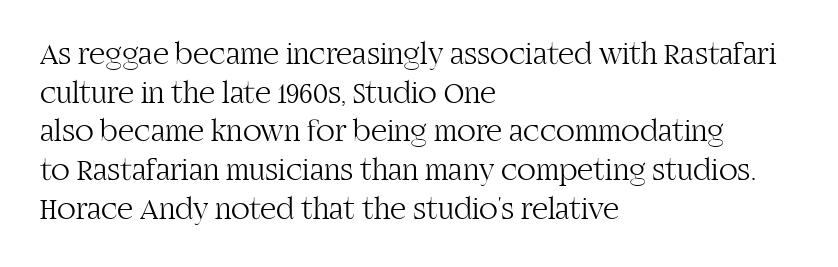
Unmarked baselines from the first word to the last. Which margin do the lines hug? The left one — the right edge is uneven. Each letter's strokes conclude with small projecting serifs. The type sits square on the baseline with zero lean.
